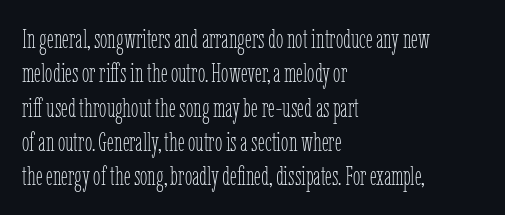
The image shows 27 px text type, upright; set left-aligned, normal line spacing (1.27x), normal letter spacing, not underlined.
